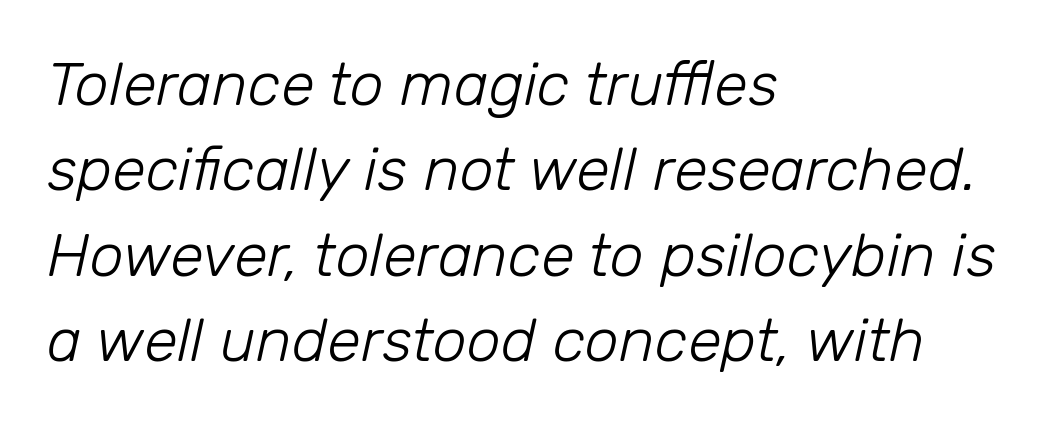
Q: Is the text bold? A: No.
Q: Is the text italic (slanted)? A: Yes, it leans right by about 12 degrees.
Q: Is the text underlined? A: No.
Q: How is the paragraph aligned? A: Left-aligned.
Q: Is the spacing between letters normal or unusually wide? A: Normal.
Q: Is the spacing between lines tight, normal or loose? A: Normal.
Q: Width (condensed, normal, or wide)? A: Normal.
Q: Stroke contrast? A: Low.
Q: x-height? A: Medium.
Q: Monospaced? A: No.
